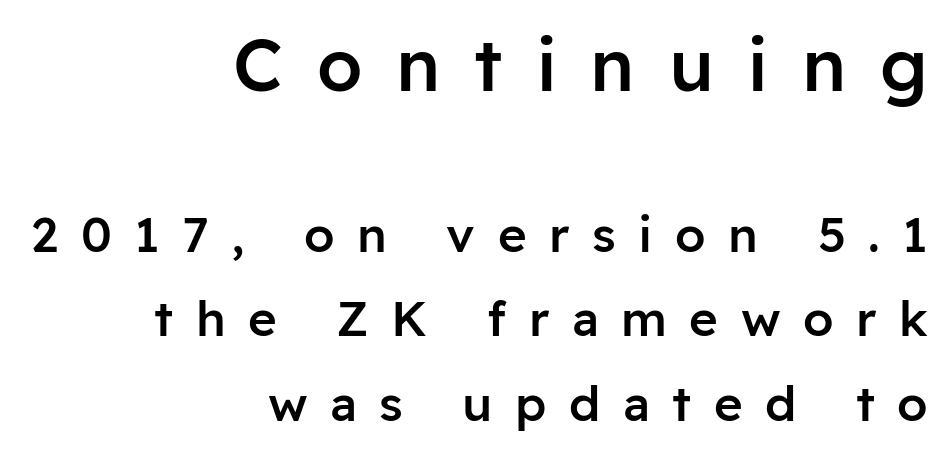
How are the letters spaced? Widely, with obvious added tracking. When letters stand straight like this, we call the style roman or upright. Serif or sans? Sans — the stroke terminals are bare. The rendering anchors every line to the right-hand side. Emphasis by weight is partial: semibold.
